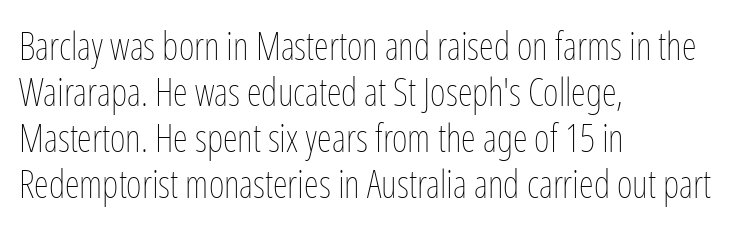
Note the varied advance widths — an 'i' is clearly narrower than an 'm'. The string is rendered with underlining switched off. This is the regular roman posture of the typeface. A light-to-regular cut is what we see here.
